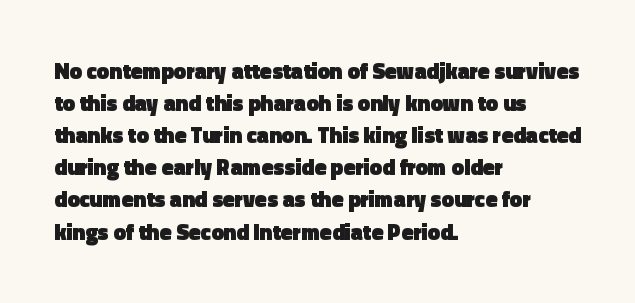
The image shows 22 px bold type, upright; set left-aligned, normal line spacing (1.46x), normal letter spacing, not underlined.
